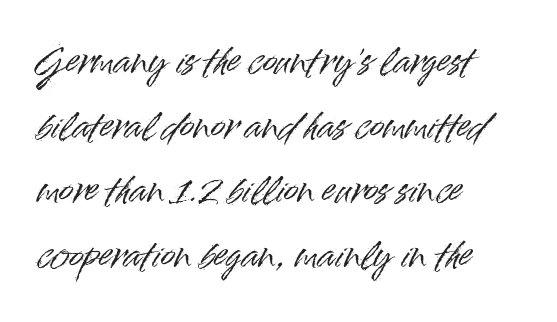
{"serif": "no", "width": "normal", "stroke_contrast": "high", "x_height": "small", "monospaced": "no", "underline": "no", "align": "left", "line_spacing": "loose", "line_spacing_ratio": 1.9, "letter_spacing": "normal", "letter_spacing_em": 0.0, "glyph_px": 34}
